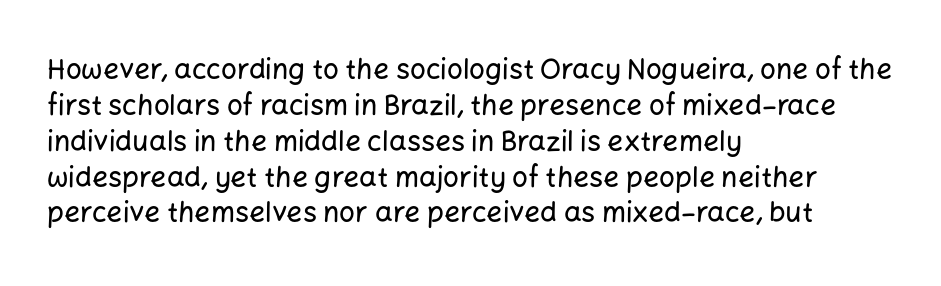
{"serif": "no", "italic": "no", "width": "normal", "stroke_contrast": "low", "x_height": "medium", "monospaced": "no", "underline": "no", "align": "left", "line_spacing": "normal", "line_spacing_ratio": 1.28, "letter_spacing": "normal", "letter_spacing_em": 0.0, "glyph_px": 28}
